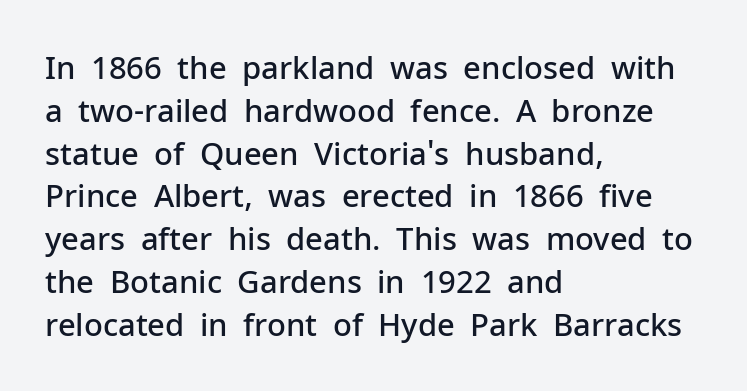
Q: Is the text bold? A: Semi-bold.
Q: Is the text italic (slanted)? A: No, it is upright.
Q: Is the typeface a serif or a sans-serif typeface? A: Sans-serif.
Q: Is the text underlined? A: No.
Q: How is the paragraph aligned? A: Left-aligned.
Q: Is the spacing between letters normal or unusually wide? A: Normal.
Q: Is the spacing between lines tight, normal or loose? A: Normal.
Q: Width (condensed, normal, or wide)? A: Normal.
Q: Stroke contrast? A: Low.
Q: x-height? A: Medium.
Q: Monospaced? A: No.
